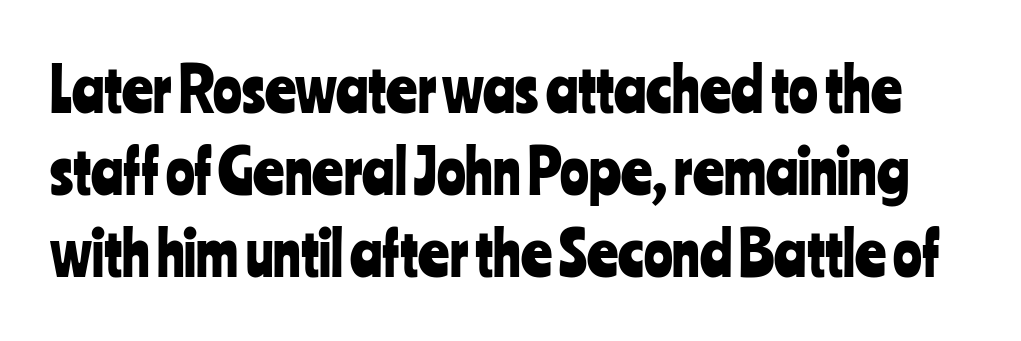
The image shows 60 px condensed sans-serif type, upright; set normal line spacing (1.37x), normal letter spacing, not underlined; low stroke contrast and a medium x-height.
